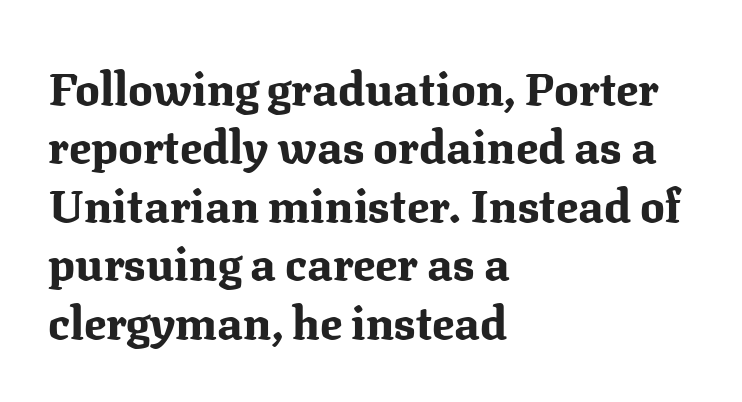
{"serif": "yes", "italic": "no", "bold": "yes", "weight": "bold", "width": "normal", "stroke_contrast": "medium", "x_height": "medium", "monospaced": "no", "underline": "no", "align": "left", "line_spacing": "normal", "line_spacing_ratio": 1.27, "letter_spacing": "normal", "letter_spacing_em": 0.0, "glyph_px": 46}
